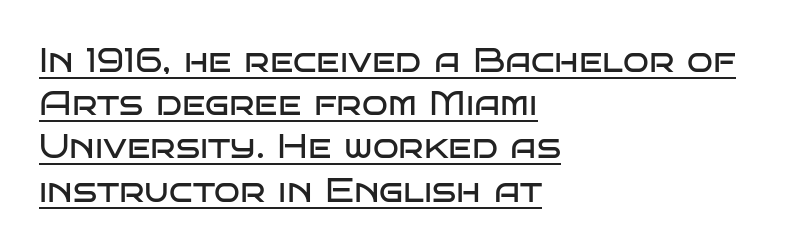
Students, observe the line beneath the letters — that is underlining. When letters stand straight like this, we call the style roman or upright. Normally led — the rows are evenly, conventionally spaced. The letterforms sit shoulder to shoulder at normal distance. A light-to-regular cut is what we see here. The letters advance in unequal steps, a hallmark of proportional type.
